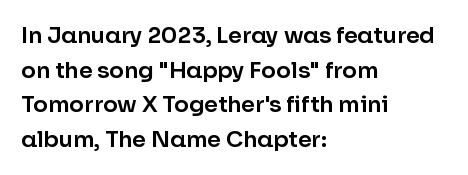
The image shows 22 px text type, upright; set left-aligned, normal line spacing (1.57x), normal letter spacing, not underlined.
